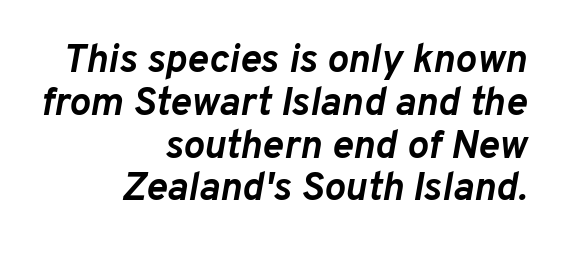
Leading is clearly below the norm, producing a dense column. Words float on clear page, feet unadorned. In terms of posture, this sample is oblique. Typesetter's note: full bold, strokes at maximum text heaviness. The letters advance in unequal steps, a hallmark of proportional type. Default kerning and tracking; the words read as compact shapes.
